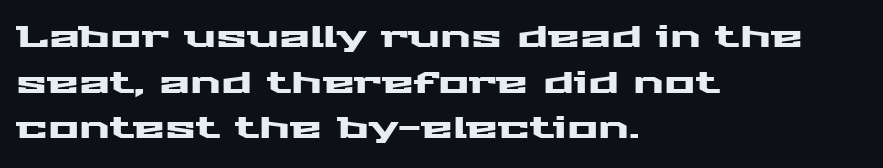
Line spacing here is normal. Type style note: lacks serifs. Plain, unruled lines of type. A student would call this left alignment; a typographer would say flush left, rag right.
